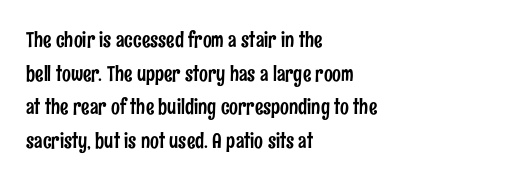
{"italic": "no", "underline": "no", "align": "left", "line_spacing": "normal", "line_spacing_ratio": 1.6, "letter_spacing": "normal", "letter_spacing_em": 0.0, "glyph_px": 21}
